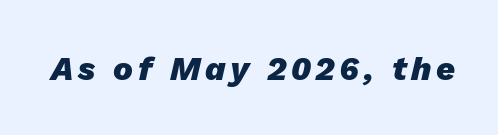
Q: Is the text bold? A: Yes.
Q: Is the text italic (slanted)? A: Yes, it leans right by about 13 degrees.
Q: Is the text underlined? A: No.
Q: Width (condensed, normal, or wide)? A: Normal.
Q: Stroke contrast? A: Low.
Q: x-height? A: Medium.
Q: Monospaced? A: No.
